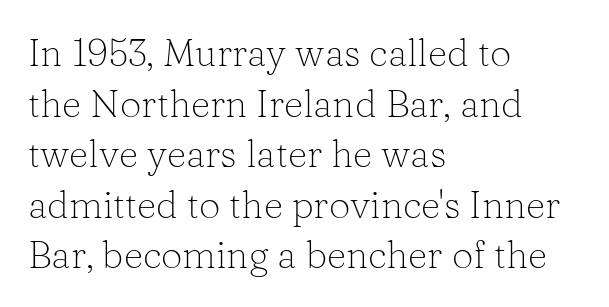
{"serif": "yes", "italic": "no", "bold": "no", "weight": "light", "width": "normal", "stroke_contrast": "low", "x_height": "medium", "monospaced": "no", "underline": "no", "align": "left", "line_spacing": "normal", "line_spacing_ratio": 1.33, "letter_spacing": "normal", "letter_spacing_em": 0.0, "glyph_px": 38}
